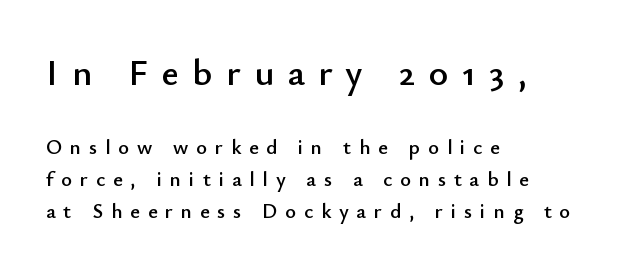
The image shows 37 px sans-serif type, upright; set left-aligned, normal line spacing (1.51x), unusually wide letter spacing (+0.37 em), not underlined; the first (top) block is 1.76x larger; low stroke contrast and a small x-height.
